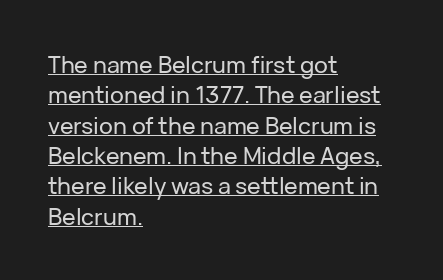
The image shows 23 px text type, upright; set left-aligned, normal line spacing (1.32x), normal letter spacing, underlined.
